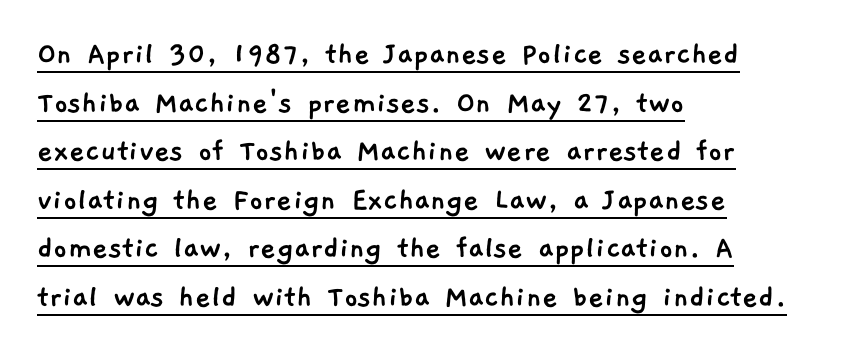
The image shows 34 px sans-serif type; set left-aligned, normal line spacing (1.43x), normal letter spacing, underlined; low stroke contrast and a medium x-height.
